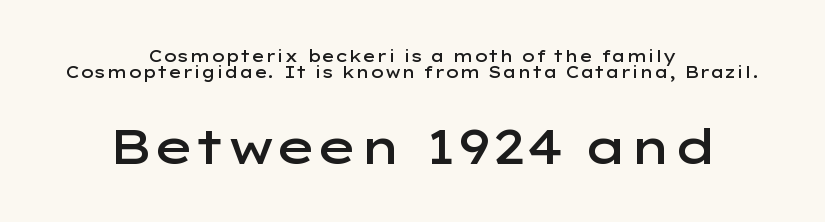
No italicization has been applied; the sample stays upright. Compared with a flush-left layout, this one balances lines on the center instead. Visually, the bottom section dominates because its glyphs are scaled up. Bold? Not quite — semibold, heavier than regular but stopping short.
